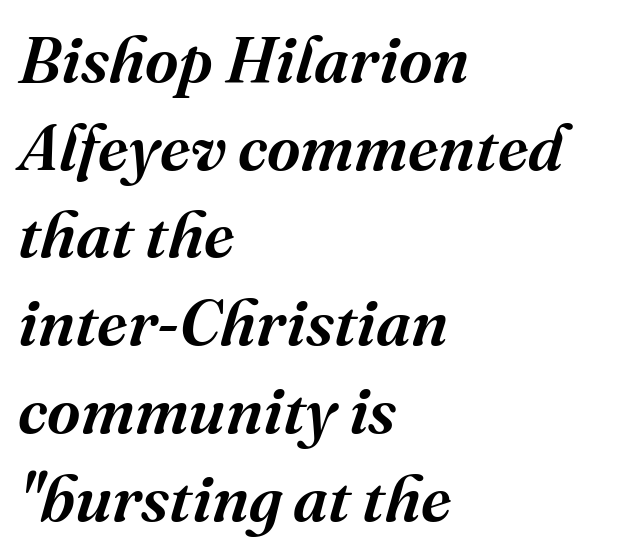
Q: Is the text bold? A: Semi-bold.
Q: Is the text italic (slanted)? A: Yes, it leans right by about 16 degrees.
Q: Is the typeface a serif or a sans-serif typeface? A: Serif.
Q: Is the text underlined? A: No.
Q: How is the paragraph aligned? A: Left-aligned.
Q: Is the spacing between letters normal or unusually wide? A: Normal.
Q: Is the spacing between lines tight, normal or loose? A: Normal.
Q: Width (condensed, normal, or wide)? A: Normal.
Q: Stroke contrast? A: Medium.
Q: x-height? A: Medium.
Q: Monospaced? A: No.
